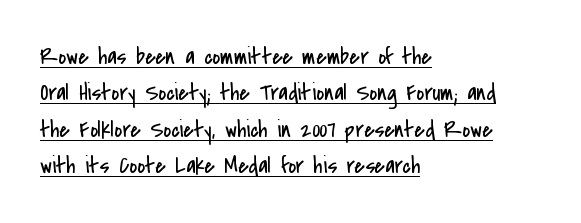
The image shows 24 px text type, upright; set left-aligned, normal line spacing (1.52x), normal letter spacing, underlined.
